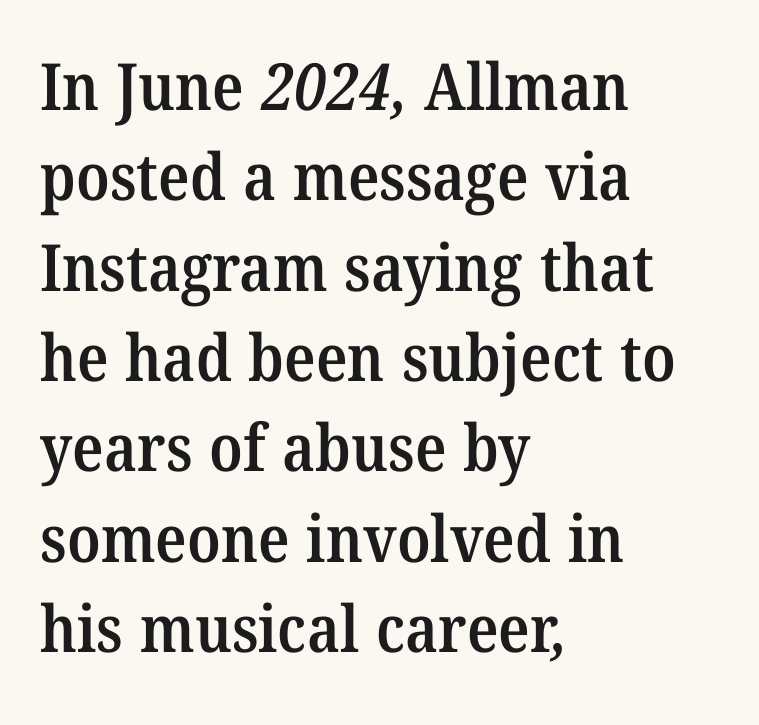
The image shows 65 px semibold serif type; set left-aligned, normal line spacing (1.39x), normal letter spacing, not underlined; medium stroke contrast and a medium x-height.
